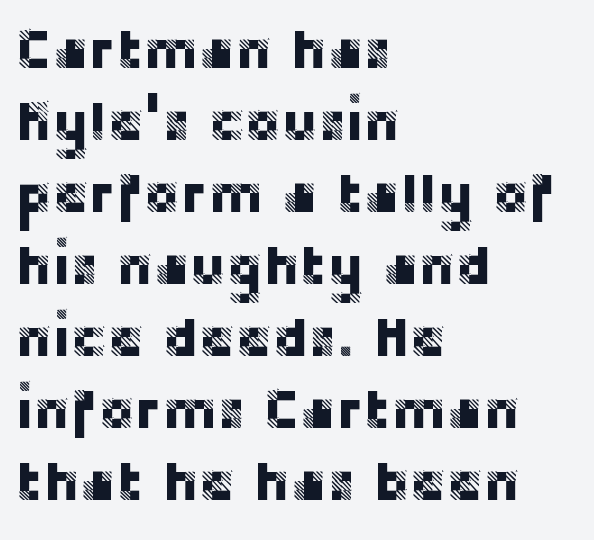
Q: Is the text italic (slanted)? A: No, it is upright.
Q: Is the typeface a serif or a sans-serif typeface? A: Sans-serif.
Q: Is the text underlined? A: No.
Q: How is the paragraph aligned? A: Left-aligned.
Q: Is the spacing between letters normal or unusually wide? A: Normal.
Q: Is the spacing between lines tight, normal or loose? A: Normal.
Q: Width (condensed, normal, or wide)? A: Normal.
Q: Stroke contrast? A: Low.
Q: x-height? A: Large.
Q: Monospaced? A: No.
